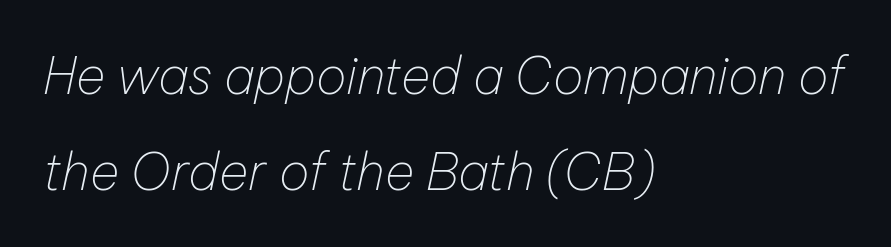
The image shows 51 px thin type, italic (leaning right); set left-aligned, line spacing 1.88x, normal letter spacing, not underlined; low stroke contrast and a medium x-height.
